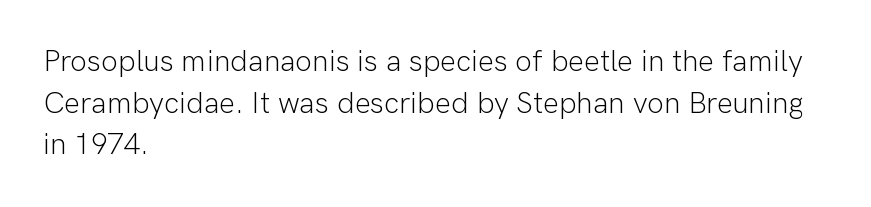
{"serif": "no", "italic": "no", "bold": "no", "weight": "light", "width": "normal", "stroke_contrast": "low", "x_height": "medium", "monospaced": "no", "underline": "no", "align": "left", "line_spacing": "normal", "line_spacing_ratio": 1.39, "letter_spacing": "normal", "letter_spacing_em": 0.0, "glyph_px": 30}
